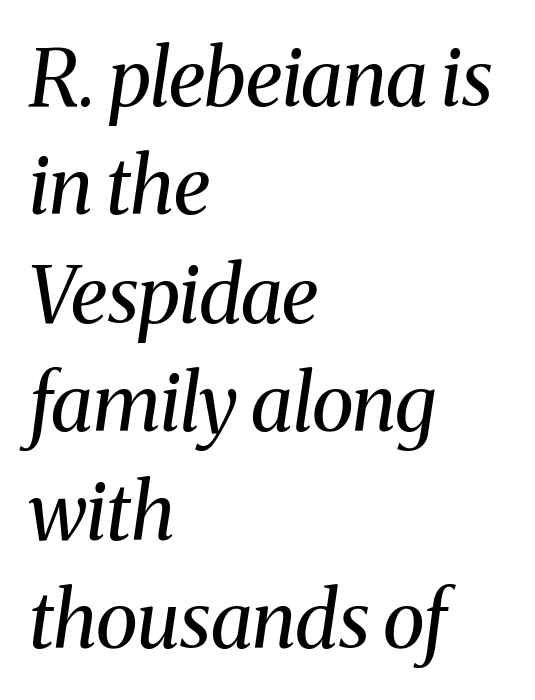
{"serif": "yes", "italic": "yes", "lean": "right", "slant_degrees": 8, "bold": "no", "weight": "regular", "width": "normal", "stroke_contrast": "medium", "x_height": "medium", "monospaced": "no", "underline": "no", "align": "left", "line_spacing": "normal", "line_spacing_ratio": 1.39, "letter_spacing": "normal", "letter_spacing_em": 0.0, "glyph_px": 78}
